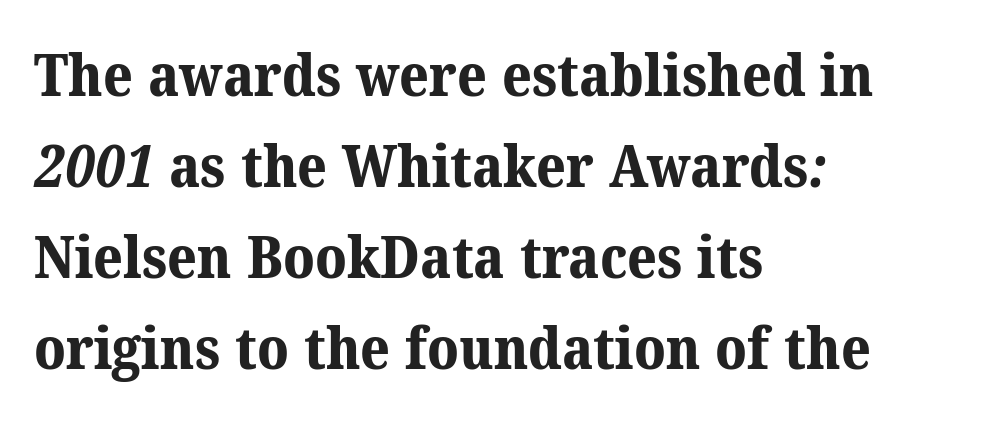
Q: Is the text bold? A: Yes.
Q: Is the typeface a serif or a sans-serif typeface? A: Serif.
Q: Is the text underlined? A: No.
Q: How is the paragraph aligned? A: Left-aligned.
Q: Is the spacing between letters normal or unusually wide? A: Normal.
Q: Is the spacing between lines tight, normal or loose? A: Normal.
Q: Width (condensed, normal, or wide)? A: Normal.
Q: Stroke contrast? A: Medium.
Q: x-height? A: Medium.
Q: Monospaced? A: No.
